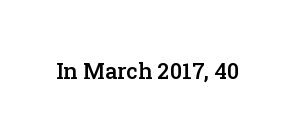
There is no visible air inserted between adjacent glyphs. The characters look somewhat weighty, a semibold short of true bold. Check the space under the baseline: it is left empty. Ascenders rise straight up at ninety degrees.
